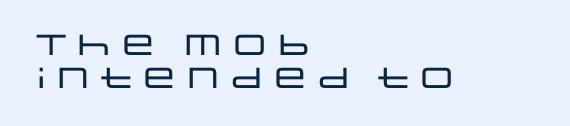
The image shows 29 px wide sans-serif type, upright; set left-aligned, tight line spacing (1.15x), normal letter spacing, not underlined; low stroke contrast and a large x-height.
